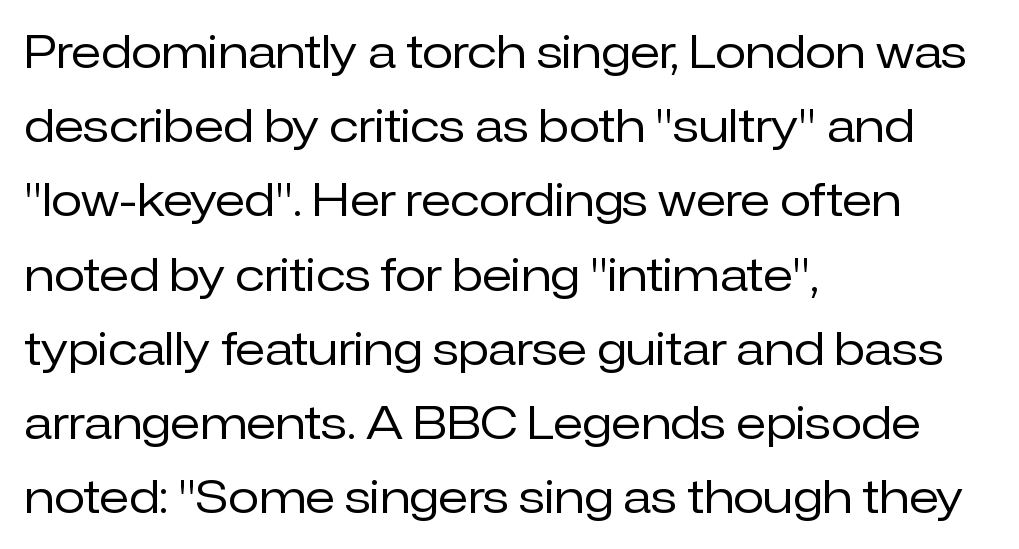
The image shows 45 px regular-weight sans-serif type, upright; set left-aligned, normal line spacing (1.65x), normal letter spacing, not underlined; low stroke contrast and a medium x-height.
